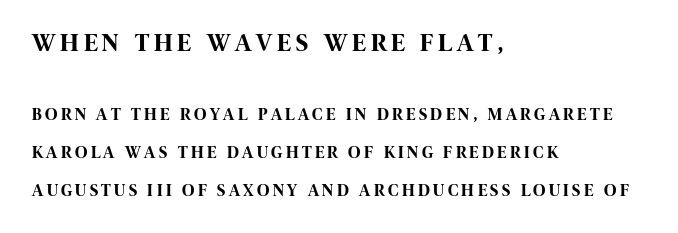
The image shows 25 px bold type, upright; set left-aligned, loose line spacing (2.22x), unusually wide letter spacing (+0.2 em), not underlined; the first (top) block is 1.47x larger.
